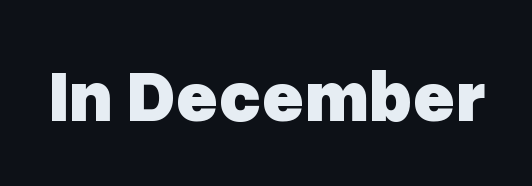
The image shows 72 px heavy sans-serif type, upright; set normal letter spacing, not underlined; low stroke contrast and a medium x-height.
